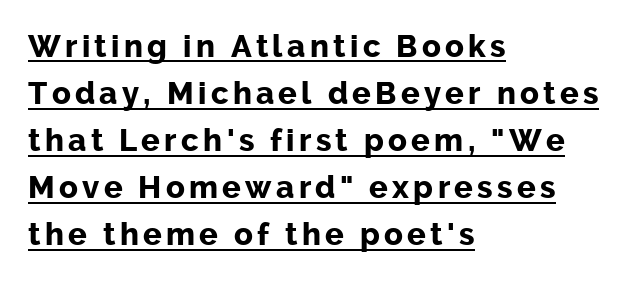
Every stem runs plumb, perpendicular to the baseline. Proportional: the letters do not fall into vertical columns. The lines are quadded left. No feet cap the strokes, marking this as sans-serif type. Interline gaps are of average width in this sample. The typesetter has applied underlining to the passage shown.
